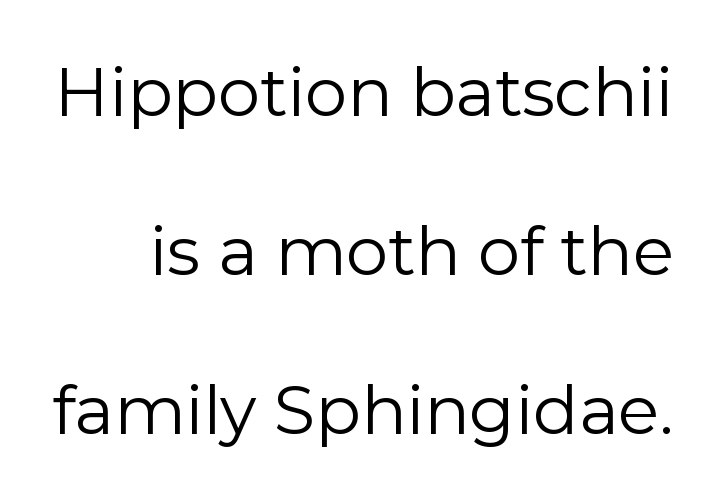
The characters display no serif detailing; their extremities are plain. Do the characters align in a grid? No, the font is proportional. No chunkiness to these letters — they're not bold. This is the regular roman posture of the typeface. Tracking value appears to be zero — textbook default spacing.
